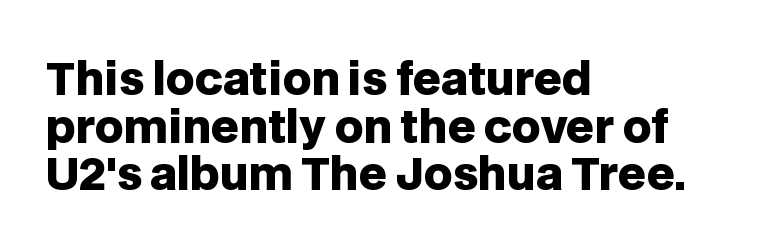
{"serif": "no", "italic": "no", "bold": "yes", "weight": "heavy", "width": "normal", "stroke_contrast": "low", "x_height": "large", "monospaced": "no", "underline": "no", "align": "left", "line_spacing": "tight", "line_spacing_ratio": 1.08, "letter_spacing": "normal", "letter_spacing_em": 0.0, "glyph_px": 44}
